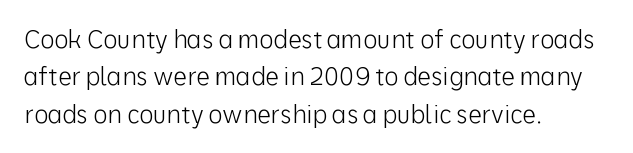
Q: Is the text bold? A: No.
Q: Is the text italic (slanted)? A: No, it is upright.
Q: Is the text underlined? A: No.
Q: How is the paragraph aligned? A: Left-aligned.
Q: Is the spacing between letters normal or unusually wide? A: Normal.
Q: Is the spacing between lines tight, normal or loose? A: Normal.
